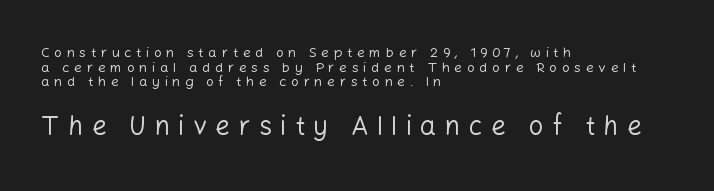
{"italic": "no", "bold": "no", "underline": "no", "align": "left", "line_spacing": "tight", "line_spacing_ratio": 1.05, "letter_spacing": "wide", "letter_spacing_em": 0.32, "larger_block": "second", "size_ratio": 1.86, "glyph_px": 26}
